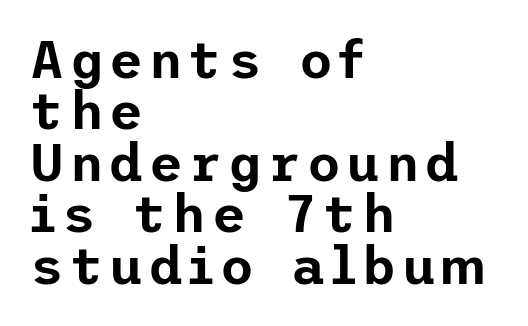
{"serif": "no", "italic": "no", "width": "normal", "stroke_contrast": "low", "x_height": "medium", "underline": "no", "align": "left", "line_spacing": "tight", "line_spacing_ratio": 0.99, "glyph_px": 52}
